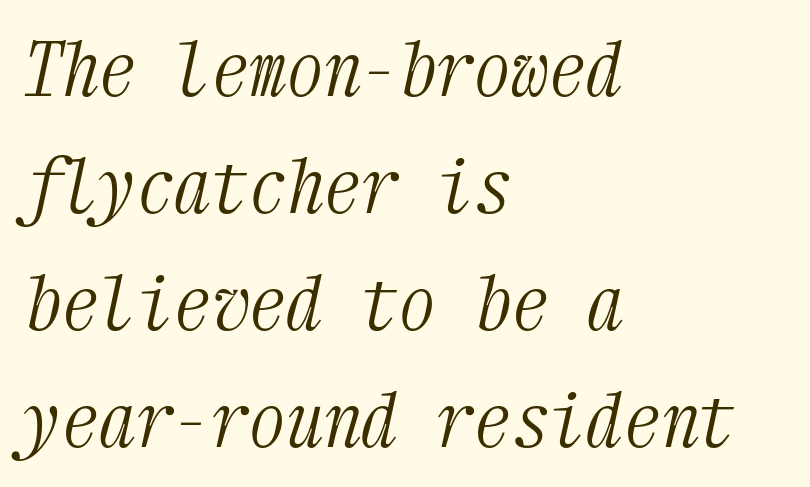
The axis of the letterforms is tilted away from vertical. Horizontally, the lines are justified to the leading edge only. Quick note: underline off. Summary of weight: not heavy and not bold. What's the leading like? Ordinary, nothing unusual.
